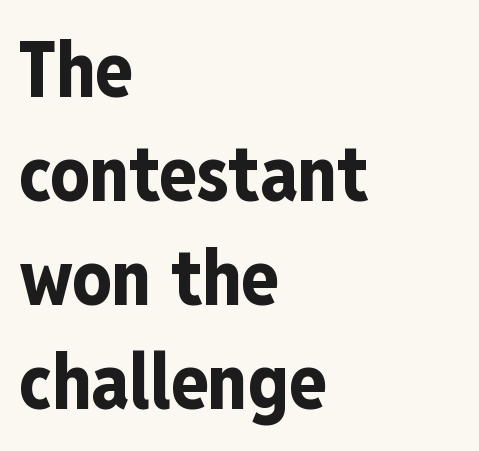
{"serif": "no", "italic": "no", "bold": "yes", "weight": "bold", "width": "condensed", "stroke_contrast": "low", "x_height": "medium", "monospaced": "no", "underline": "no", "align": "left", "line_spacing": "normal", "line_spacing_ratio": 1.35, "letter_spacing": "normal", "letter_spacing_em": 0.0, "glyph_px": 77}
